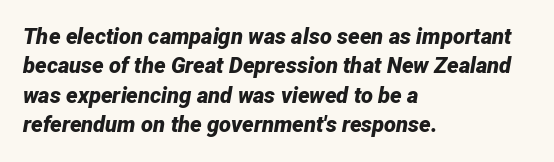
The image shows 22 px bold type, italic (leaning right); set left-aligned, normal line spacing (1.34x), normal letter spacing, not underlined.
